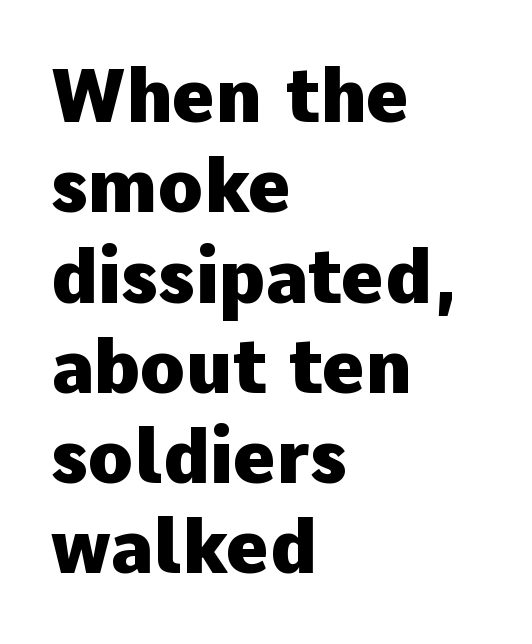
{"serif": "no", "italic": "no", "bold": "yes", "weight": "heavy", "width": "normal", "stroke_contrast": "low", "x_height": "medium", "monospaced": "no", "underline": "no", "align": "left", "line_spacing_ratio": 1.22, "letter_spacing": "normal", "letter_spacing_em": 0.0, "glyph_px": 74}
